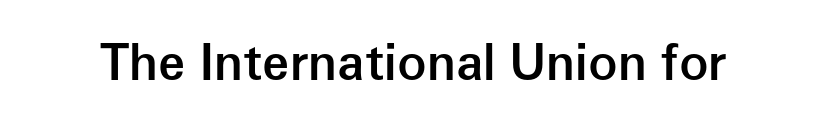
{"serif": "no", "italic": "no", "bold": "semi", "weight": "semibold", "width": "normal", "stroke_contrast": "low", "x_height": "medium", "monospaced": "no", "underline": "no", "letter_spacing": "normal", "letter_spacing_em": 0.0, "glyph_px": 49}
